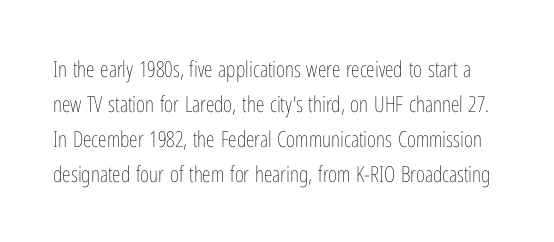
Clear beneath every line of the passage. These lines keep a tight, regular rhythm from letter to letter. No extra ink here — the face is not bold. Rendered with straight, roman letterforms.
